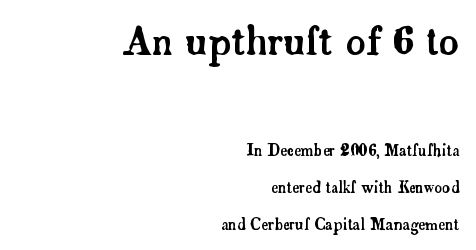
This layout puts the oversized block above and the modest block below. Unlike italic type, these characters show no tilt at all. Inter-character spacing is left at the font's built-in metrics. Serifs: yes, visible at the terminals of the letterforms. The words here are not underlined. Baseline-to-baseline distance is far greater than the letter height.
